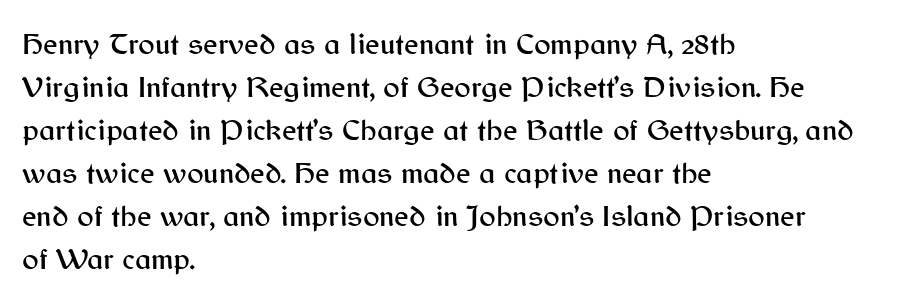
The image shows 31 px sans-serif type, upright; set left-aligned, normal line spacing (1.39x), normal letter spacing, not underlined; medium stroke contrast and a medium x-height.
